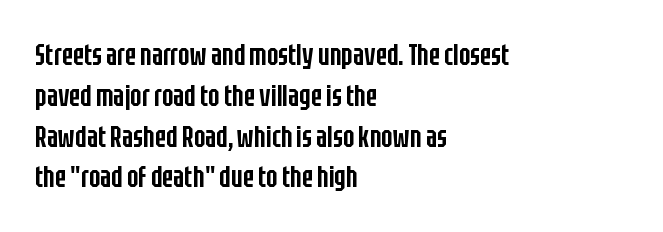
The image shows 30 px semibold, condensed sans-serif type, upright; set left-aligned, normal line spacing (1.36x), normal letter spacing, not underlined; low stroke contrast and a large x-height.
